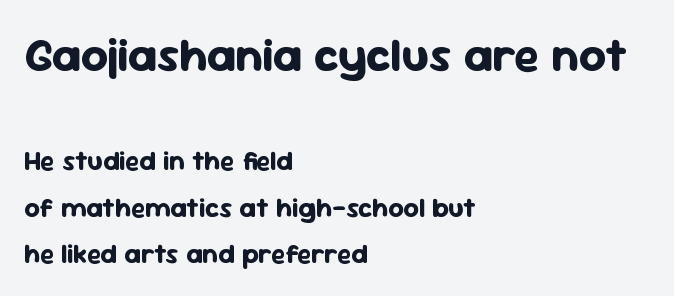
The image shows 47 px bold sans-serif type, upright; set left-aligned, line spacing 1.73x, normal letter spacing, not underlined; the first (top) block is 1.74x larger; low stroke contrast and a medium x-height.
